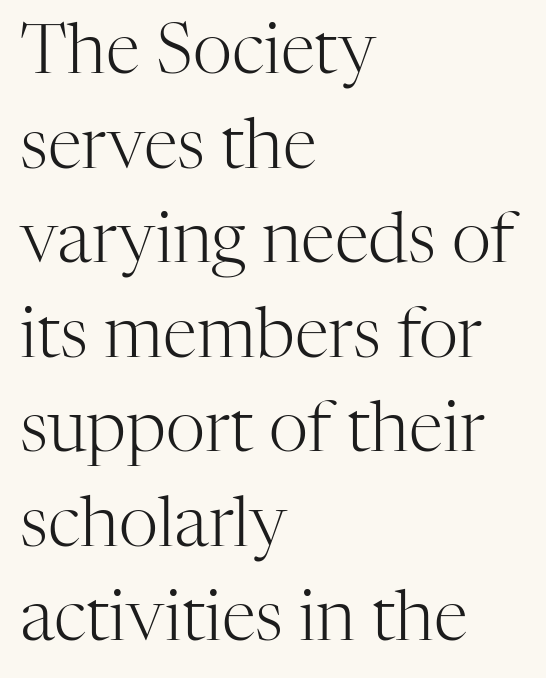
Q: Is the text bold? A: No.
Q: Is the text italic (slanted)? A: No, it is upright.
Q: Is the typeface a serif or a sans-serif typeface? A: Serif.
Q: Is the text underlined? A: No.
Q: How is the paragraph aligned? A: Left-aligned.
Q: Is the spacing between letters normal or unusually wide? A: Normal.
Q: Is the spacing between lines tight, normal or loose? A: Normal.
Q: Width (condensed, normal, or wide)? A: Normal.
Q: Stroke contrast? A: High.
Q: x-height? A: Medium.
Q: Monospaced? A: No.
